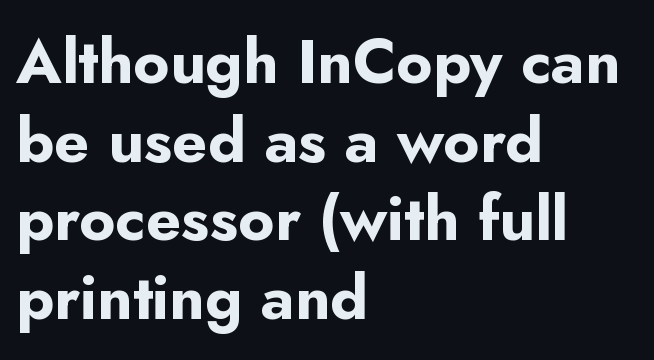
Q: Is the text bold? A: Yes.
Q: Is the text italic (slanted)? A: No, it is upright.
Q: Is the typeface a serif or a sans-serif typeface? A: Sans-serif.
Q: Is the text underlined? A: No.
Q: How is the paragraph aligned? A: Left-aligned.
Q: Is the spacing between letters normal or unusually wide? A: Normal.
Q: Is the spacing between lines tight, normal or loose? A: Normal.
Q: Width (condensed, normal, or wide)? A: Normal.
Q: Stroke contrast? A: Low.
Q: x-height? A: Small.
Q: Monospaced? A: No.
